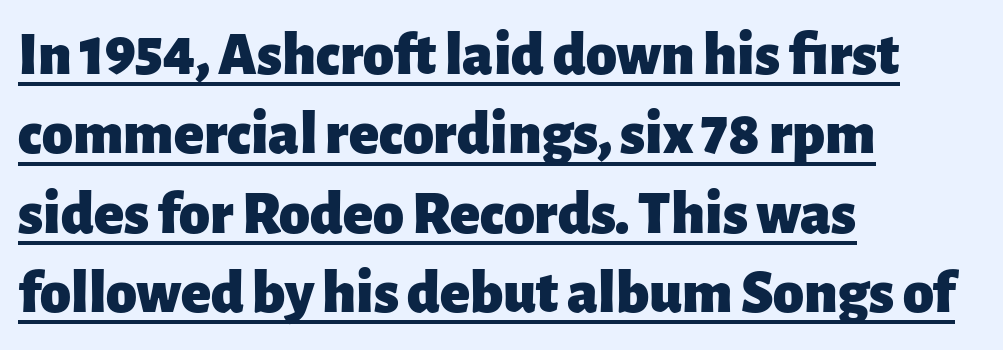
The type is set solid horizontally, with unmodified tracking. The glyphs in this specimen are sans serif. The axis of the letterforms is exactly vertical. Line spacing here is normal.
